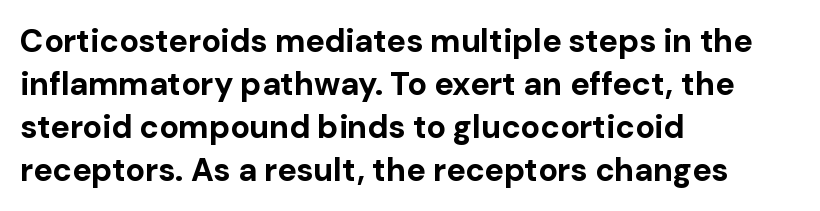
{"serif": "no", "italic": "no", "bold": "yes", "weight": "bold", "width": "normal", "stroke_contrast": "low", "x_height": "medium", "monospaced": "no", "underline": "no", "align": "left", "line_spacing": "normal", "line_spacing_ratio": 1.34, "letter_spacing": "normal", "letter_spacing_em": 0.0, "glyph_px": 32}
